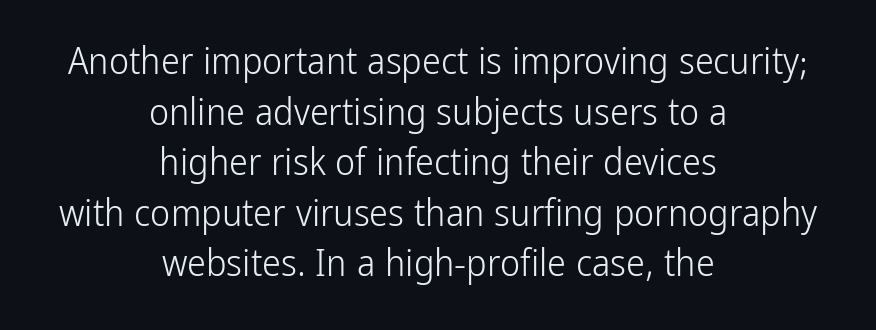
Q: Is the text bold? A: No.
Q: Is the text italic (slanted)? A: No, it is upright.
Q: Is the typeface a serif or a sans-serif typeface? A: Sans-serif.
Q: Is the text underlined? A: No.
Q: How is the paragraph aligned? A: Centered.
Q: Is the spacing between letters normal or unusually wide? A: Normal.
Q: Is the spacing between lines tight, normal or loose? A: Normal.
Q: Width (condensed, normal, or wide)? A: Condensed.
Q: Stroke contrast? A: Low.
Q: x-height? A: Medium.
Q: Monospaced? A: No.
